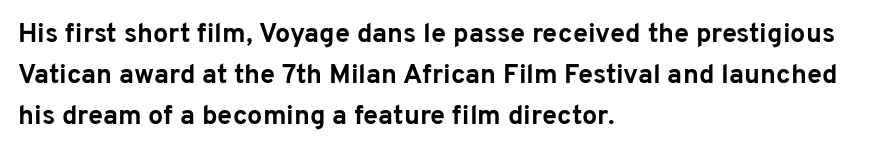
{"italic": "no", "bold": "yes", "underline": "no", "align": "left", "line_spacing": "normal", "line_spacing_ratio": 1.51, "letter_spacing": "normal", "letter_spacing_em": 0.0, "glyph_px": 27}
